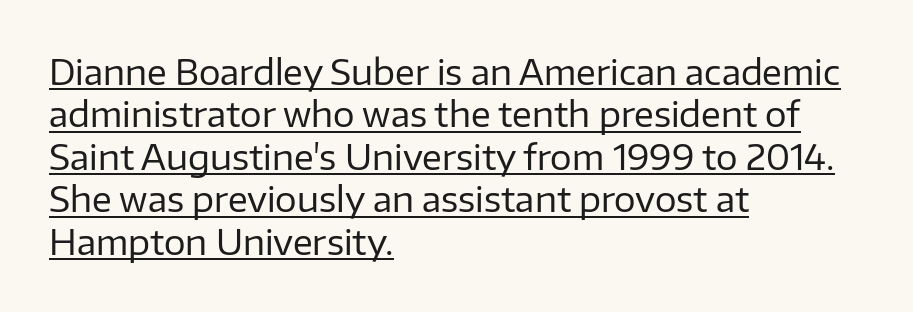
{"serif": "no", "italic": "no", "bold": "no", "weight": "regular", "width": "normal", "stroke_contrast": "low", "x_height": "medium", "monospaced": "no", "underline": "yes", "align": "left", "line_spacing": "normal", "line_spacing_ratio": 1.25, "letter_spacing": "normal", "letter_spacing_em": 0.0, "glyph_px": 34}
